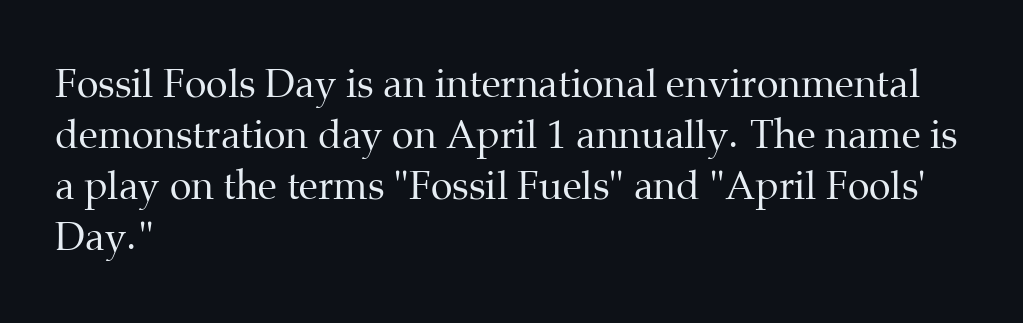
{"serif": "yes", "italic": "no", "bold": "no", "weight": "regular", "width": "normal", "stroke_contrast": "medium", "x_height": "medium", "monospaced": "no", "underline": "no", "align": "left", "line_spacing": "normal", "line_spacing_ratio": 1.31, "letter_spacing": "normal", "letter_spacing_em": 0.0, "glyph_px": 39}
